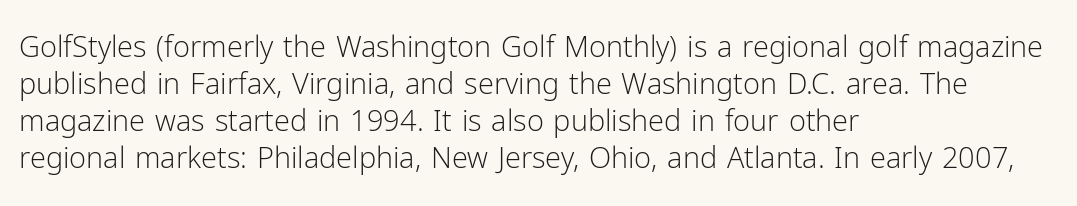
Q: Is the text bold? A: No.
Q: Is the text italic (slanted)? A: No, it is upright.
Q: Is the typeface a serif or a sans-serif typeface? A: Sans-serif.
Q: Is the text underlined? A: No.
Q: How is the paragraph aligned? A: Left-aligned.
Q: Is the spacing between letters normal or unusually wide? A: Normal.
Q: Is the spacing between lines tight, normal or loose? A: Normal.
Q: Width (condensed, normal, or wide)? A: Normal.
Q: Stroke contrast? A: Low.
Q: x-height? A: Medium.
Q: Monospaced? A: No.
